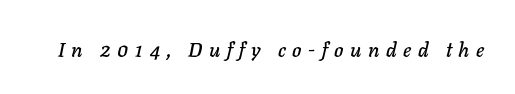
Here the glyphs are tracked loosely, breaking word shapes into spaced letters. Descenders are the only things crossing below the line. You can tell it's italic because the verticals aren't actually vertical.
